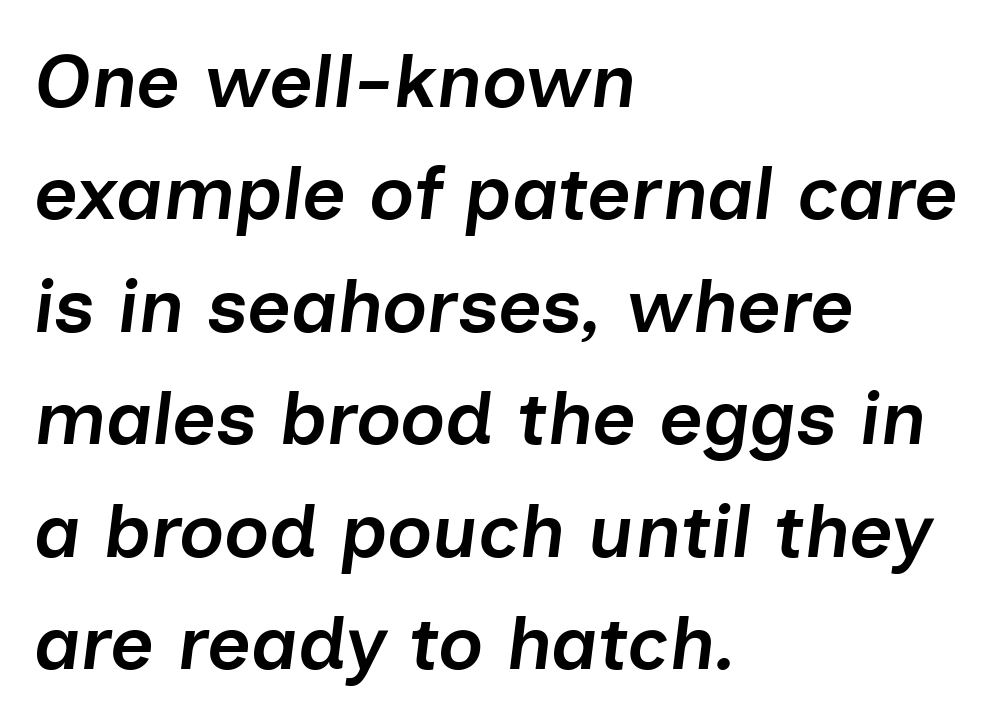
The image shows 76 px semibold type, italic (leaning right); set left-aligned, normal line spacing (1.48x), normal letter spacing, not underlined; low stroke contrast and a medium x-height.
